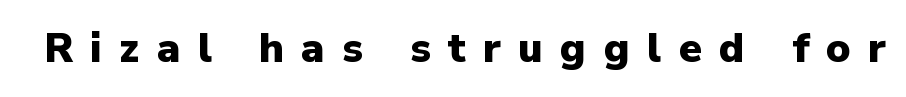
{"serif": "no", "italic": "no", "bold": "yes", "weight": "heavy", "width": "normal", "stroke_contrast": "low", "x_height": "medium", "monospaced": "no", "underline": "no", "letter_spacing": "wide", "letter_spacing_em": 0.43, "glyph_px": 41}
